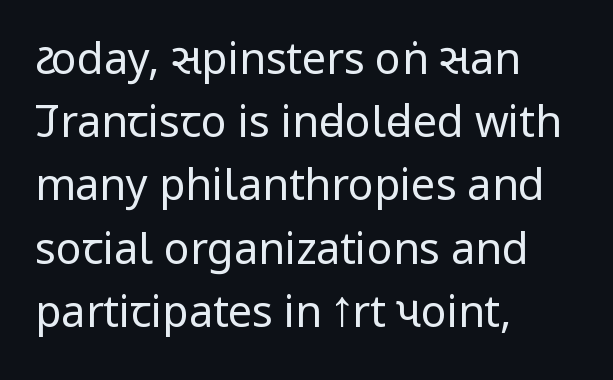
{"serif": "no", "italic": "no", "bold": "no", "weight": "regular", "width": "condensed", "stroke_contrast": "low", "x_height": "large", "monospaced": "no", "underline": "no", "align": "left", "line_spacing": "normal", "line_spacing_ratio": 1.47, "letter_spacing": "normal", "letter_spacing_em": 0.0, "glyph_px": 43}
